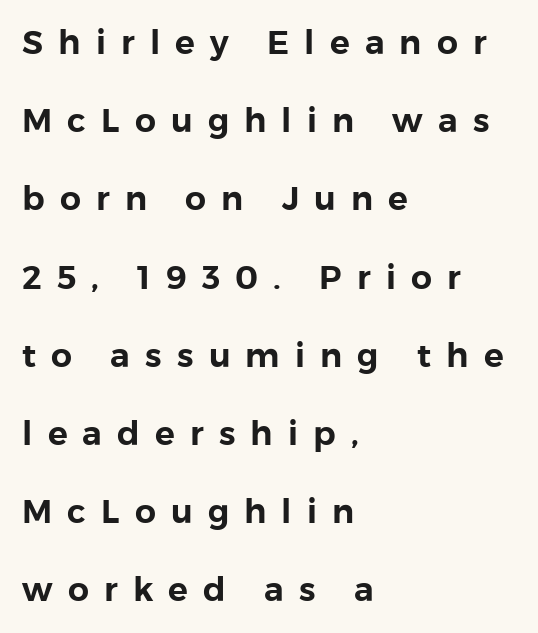
{"serif": "no", "italic": "no", "width": "normal", "stroke_contrast": "low", "x_height": "medium", "monospaced": "no", "underline": "no", "align": "left", "line_spacing": "loose", "line_spacing_ratio": 2.37, "letter_spacing": "wide", "letter_spacing_em": 0.46, "glyph_px": 33}
